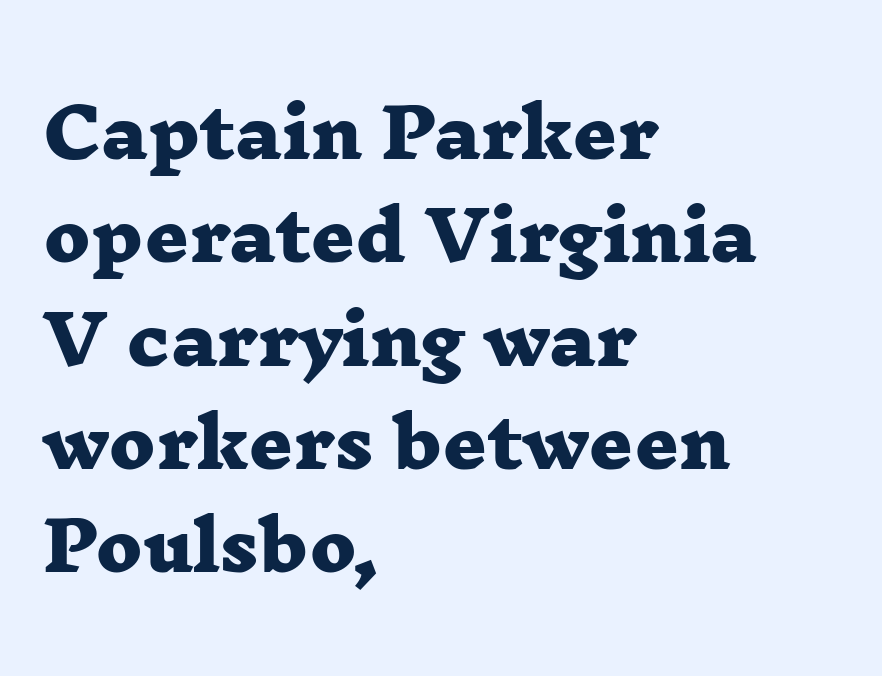
{"serif": "yes", "bold": "yes", "weight": "heavy", "width": "wide", "stroke_contrast": "low", "x_height": "medium", "monospaced": "no", "underline": "no", "align": "left", "line_spacing": "normal", "line_spacing_ratio": 1.52, "letter_spacing": "normal", "letter_spacing_em": 0.0, "glyph_px": 68}
